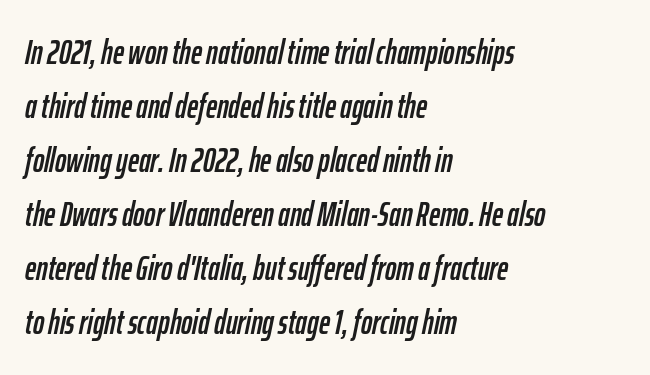
{"italic": "yes", "lean": "right", "slant_degrees": 12, "width": "condensed", "stroke_contrast": "low", "x_height": "medium", "monospaced": "no", "underline": "no", "align": "left", "line_spacing": "normal", "line_spacing_ratio": 1.59, "letter_spacing": "normal", "letter_spacing_em": 0.0, "glyph_px": 34}
